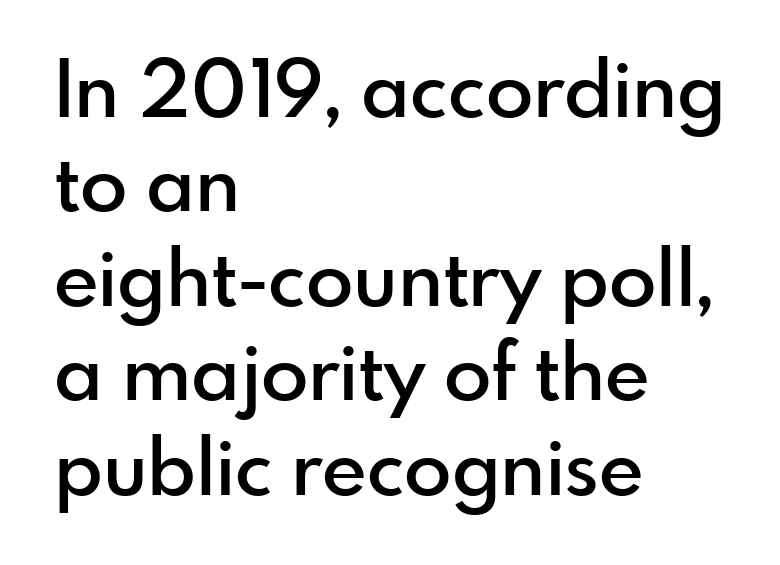
{"serif": "no", "italic": "no", "bold": "semi", "weight": "semibold", "width": "normal", "x_height": "small", "monospaced": "no", "underline": "no", "align": "left", "line_spacing_ratio": 1.21, "letter_spacing": "normal", "letter_spacing_em": 0.0, "glyph_px": 78}
